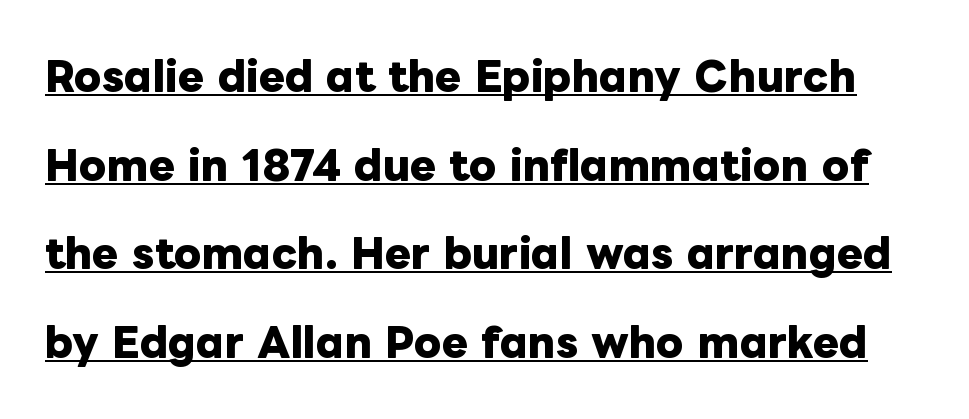
The image shows 39 px heavy type, upright; set loose line spacing (2.27x), normal letter spacing, underlined; low stroke contrast and a medium x-height.
